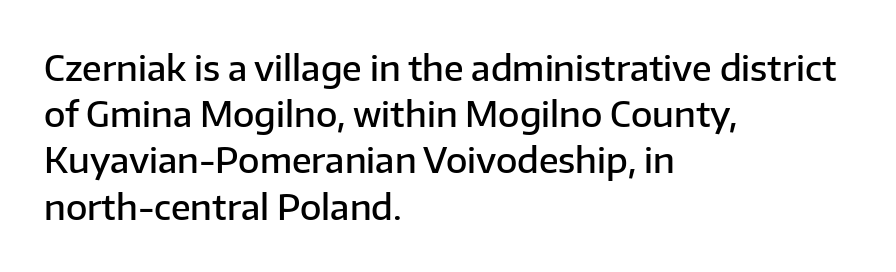
Q: Is the text bold? A: Semi-bold.
Q: Is the text italic (slanted)? A: No, it is upright.
Q: Is the typeface a serif or a sans-serif typeface? A: Sans-serif.
Q: Is the text underlined? A: No.
Q: How is the paragraph aligned? A: Left-aligned.
Q: Is the spacing between letters normal or unusually wide? A: Normal.
Q: Is the spacing between lines tight, normal or loose? A: Normal.
Q: Width (condensed, normal, or wide)? A: Normal.
Q: Stroke contrast? A: Low.
Q: x-height? A: Medium.
Q: Monospaced? A: No.
